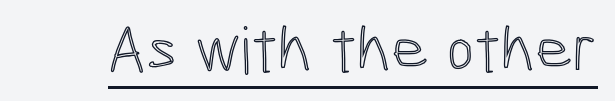
The image shows 65 px condensed type, upright; set normal letter spacing, underlined; a medium x-height.
